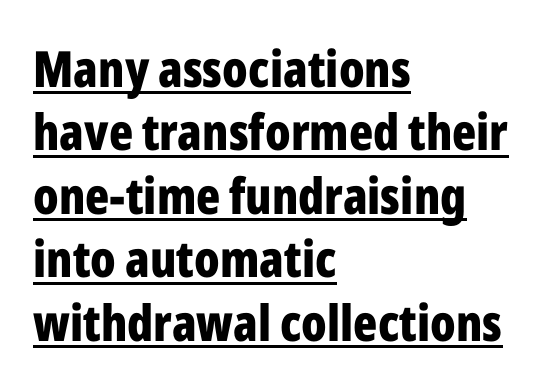
The image shows 50 px bold, condensed sans-serif type, upright; set left-aligned, normal line spacing (1.27x), normal letter spacing, underlined; low stroke contrast and a medium x-height.
